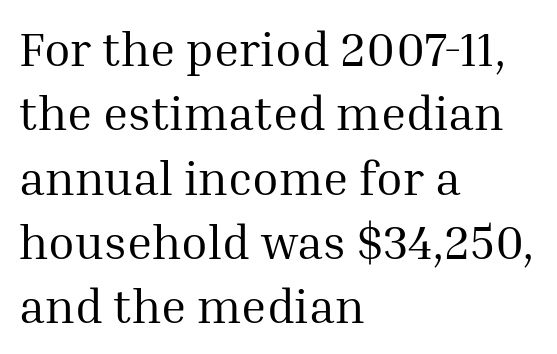
Q: Is the text bold? A: No.
Q: Is the text italic (slanted)? A: No, it is upright.
Q: Is the typeface a serif or a sans-serif typeface? A: Serif.
Q: Is the text underlined? A: No.
Q: How is the paragraph aligned? A: Left-aligned.
Q: Is the spacing between letters normal or unusually wide? A: Normal.
Q: Is the spacing between lines tight, normal or loose? A: Normal.
Q: Width (condensed, normal, or wide)? A: Normal.
Q: Stroke contrast? A: Medium.
Q: x-height? A: Medium.
Q: Monospaced? A: No.
